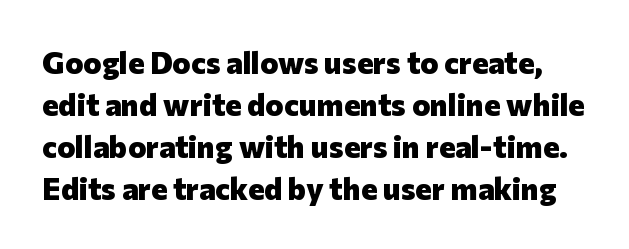
{"serif": "no", "italic": "no", "bold": "yes", "weight": "heavy", "width": "normal", "stroke_contrast": "low", "x_height": "medium", "monospaced": "no", "underline": "no", "line_spacing": "normal", "line_spacing_ratio": 1.35, "letter_spacing": "normal", "letter_spacing_em": 0.0, "glyph_px": 31}
